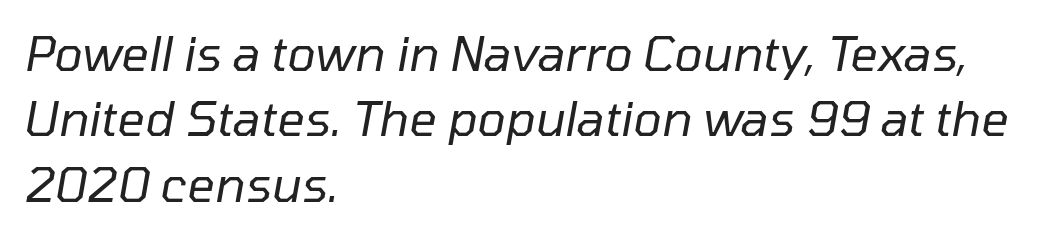
The characters are drawn with everyday or finer stroke widths. Vertically, the passage feels balanced, rows spaced as you'd expect. Character widths vary here, with narrow letters taking less room than wide ones. The tracking reads as untouched default to a designer's eye. Descenders are the only things crossing below the line.
